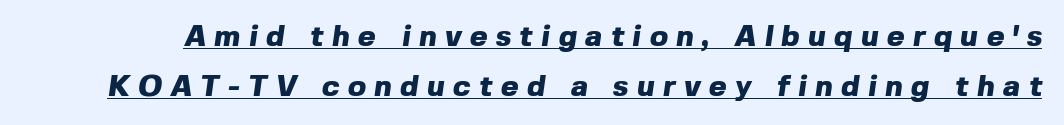
{"serif": "no", "bold": "yes", "weight": "heavy", "width": "normal", "x_height": "medium", "monospaced": "no", "underline": "yes", "line_spacing": "normal", "line_spacing_ratio": 1.66, "letter_spacing": "wide", "letter_spacing_em": 0.28, "glyph_px": 30}
